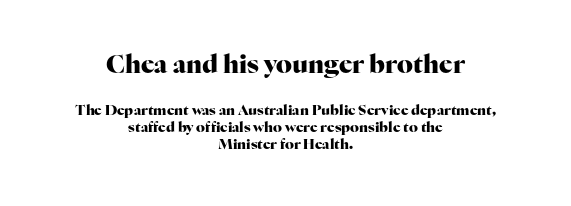
Q: Is the text bold? A: Yes.
Q: Is the text italic (slanted)? A: No, it is upright.
Q: Is the text underlined? A: No.
Q: How is the paragraph aligned? A: Centered.
Q: Is the spacing between letters normal or unusually wide? A: Normal.
Q: Which block of text is set in a larger size, the first (top) or the second (bottom)? A: The first (top) one.
